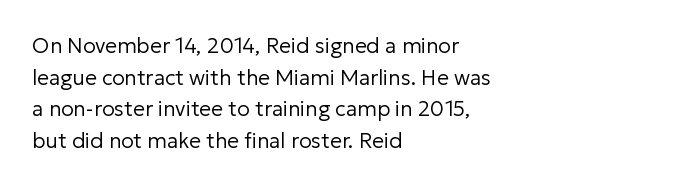
{"italic": "no", "bold": "no", "underline": "no", "align": "left", "line_spacing": "normal", "line_spacing_ratio": 1.51, "letter_spacing": "normal", "letter_spacing_em": 0.0, "glyph_px": 21}
